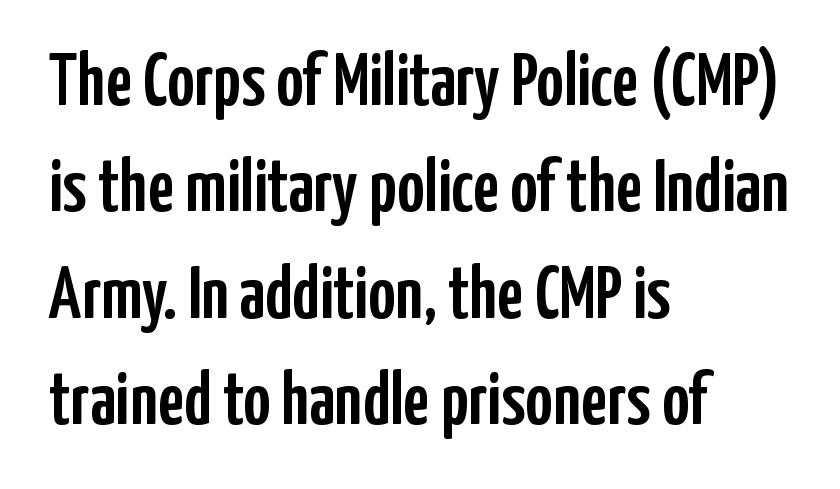
{"serif": "no", "italic": "no", "width": "condensed", "stroke_contrast": "low", "x_height": "medium", "monospaced": "no", "underline": "no", "align": "left", "line_spacing": "normal", "line_spacing_ratio": 1.42, "letter_spacing": "normal", "letter_spacing_em": 0.0, "glyph_px": 75}
